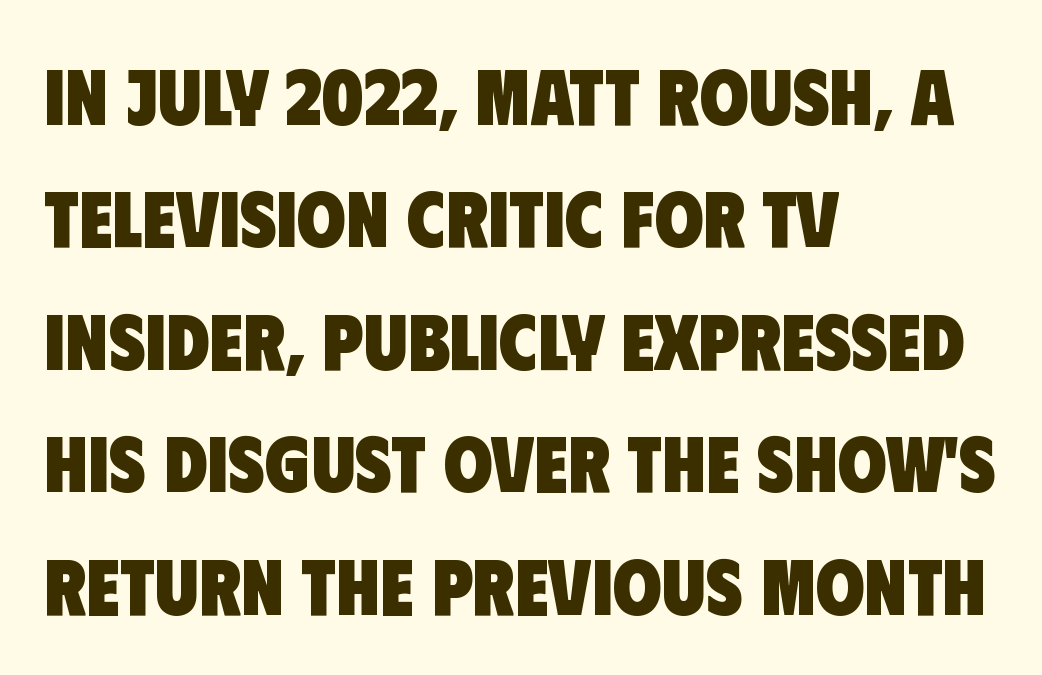
Q: Is the text bold? A: Yes.
Q: Is the typeface a serif or a sans-serif typeface? A: Sans-serif.
Q: Is the text underlined? A: No.
Q: How is the paragraph aligned? A: Left-aligned.
Q: Is the spacing between letters normal or unusually wide? A: Normal.
Q: Is the spacing between lines tight, normal or loose? A: Normal.
Q: Width (condensed, normal, or wide)? A: Condensed.
Q: Stroke contrast? A: Low.
Q: x-height? A: Large.
Q: Monospaced? A: No.
